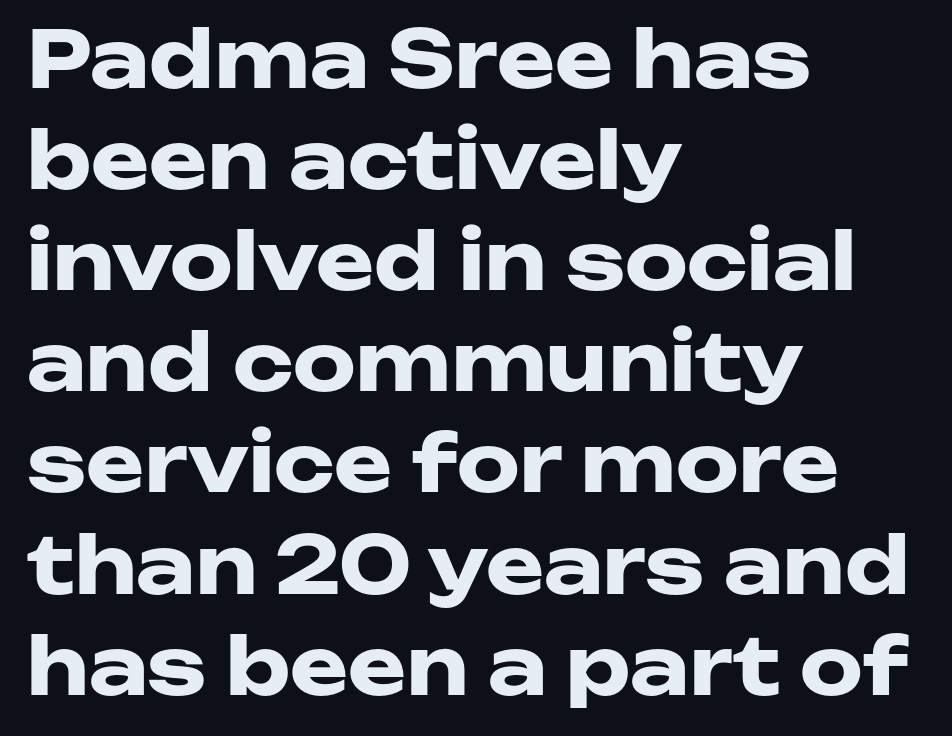
{"serif": "no", "italic": "no", "bold": "yes", "weight": "heavy", "width": "wide", "stroke_contrast": "low", "x_height": "medium", "monospaced": "no", "underline": "no", "align": "left", "line_spacing": "normal", "line_spacing_ratio": 1.28, "letter_spacing": "normal", "letter_spacing_em": 0.0, "glyph_px": 79}
